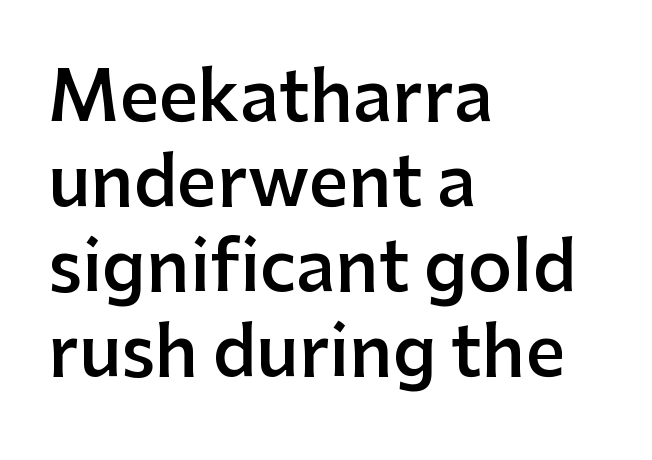
{"serif": "no", "italic": "no", "bold": "semi", "weight": "semibold", "width": "normal", "stroke_contrast": "low", "x_height": "medium", "monospaced": "no", "underline": "no", "align": "left", "line_spacing_ratio": 1.23, "letter_spacing": "normal", "letter_spacing_em": 0.0, "glyph_px": 69}
